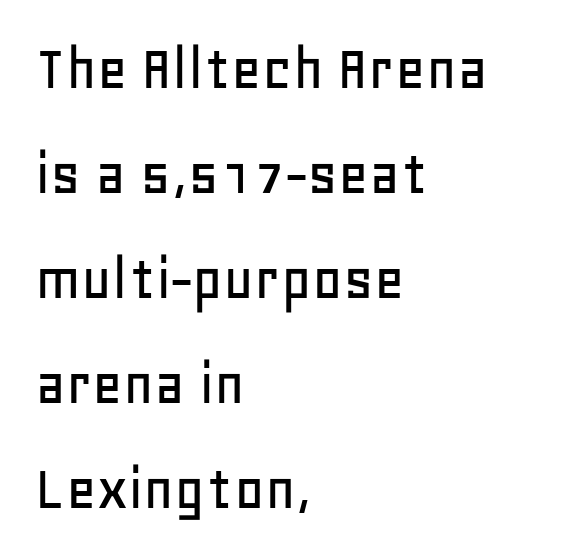
Reading down the block, your eye returns to a fixed left position each line. Short note: letters normally spaced. Lines of text with bare space underneath. Does the type have serifs? No, each stem ends abruptly. Posture: upright roman. Each letter keeps its own natural width here, so spacing adapts to shape.
